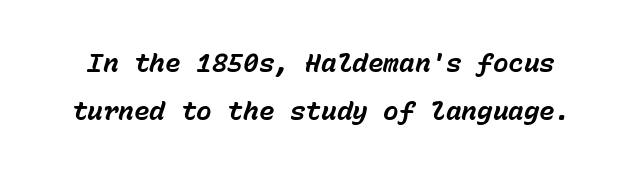
{"italic": "yes", "lean": "right", "slant_degrees": 15, "bold": "yes", "underline": "no", "line_spacing_ratio": 1.85, "letter_spacing": "normal", "letter_spacing_em": 0.0, "glyph_px": 26}
